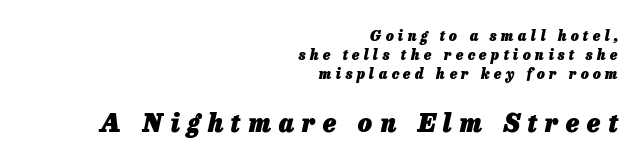
The image shows 25 px bold type, italic (leaning right); set right-aligned, normal line spacing (1.36x), unusually wide letter spacing (+0.31 em), not underlined; the second (bottom) block is 1.79x larger.
